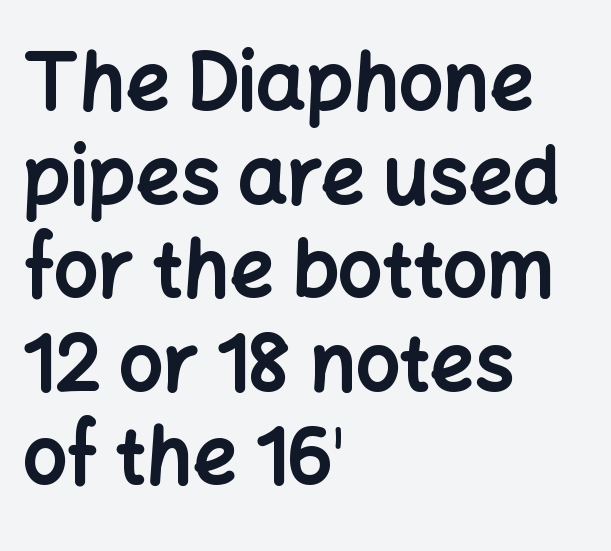
The image shows 78 px bold sans-serif type, upright; set left-aligned, line spacing 1.2x, normal letter spacing, not underlined; low stroke contrast and a medium x-height.
